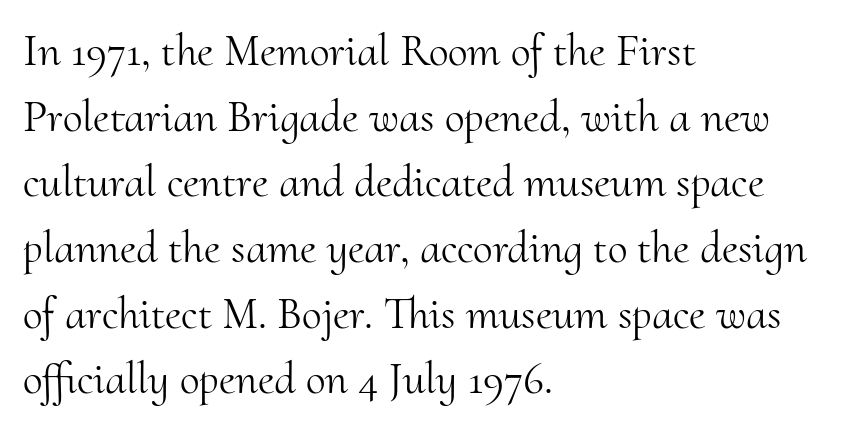
Leading: standard. Just letters on the line, the space beneath them empty. The passage shown has conventional tracking throughout. When letters stand straight like this, we call the style roman or upright. Heft: none added — not bold.
